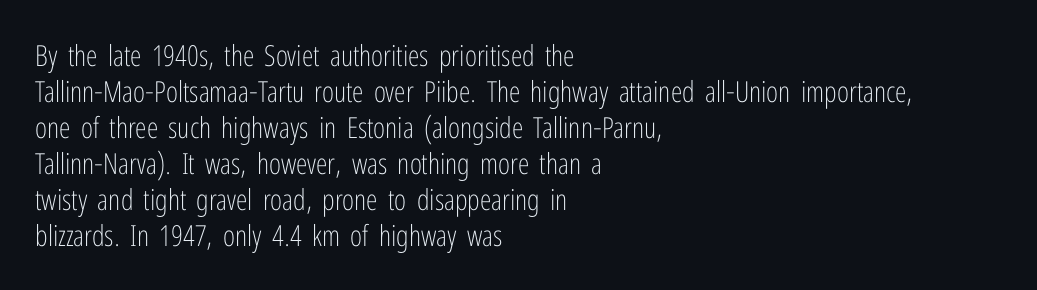
You could call the tracking neutral — neither tight nor loose. Think of a printed novel: that variable character pitch is what you see here. Line starts are locked; line ends wander. The font's upright variant was chosen for this text. The typeface chosen for these lines omits serifs.
